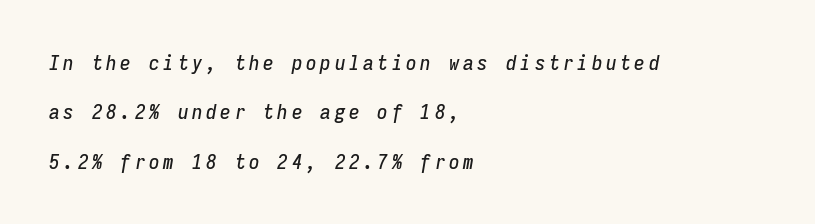
Characters are canted at an angle relative to the baseline's perpendicular. These lines stack with their left ends in a neat column. Descenders hang freely into open space. How would I describe the line gaps? Wide and relaxed.
